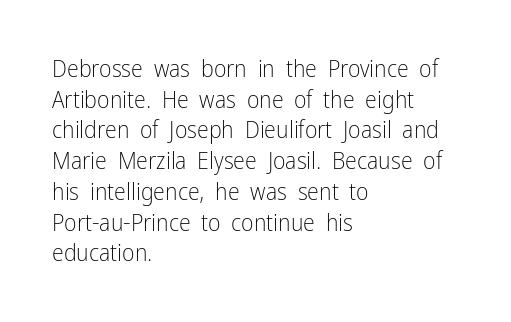
{"italic": "no", "bold": "no", "underline": "no", "align": "left", "line_spacing": "normal", "line_spacing_ratio": 1.28, "letter_spacing": "normal", "letter_spacing_em": 0.0, "glyph_px": 24}
